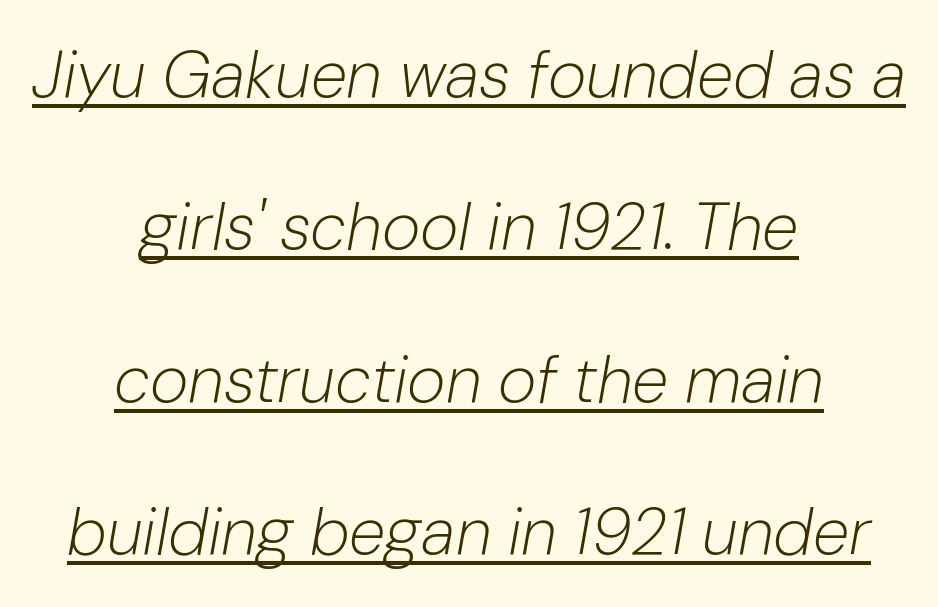
The image shows 66 px light type, italic (leaning right); set centered, loose line spacing (2.31x), normal letter spacing, underlined; low stroke contrast and a medium x-height.
